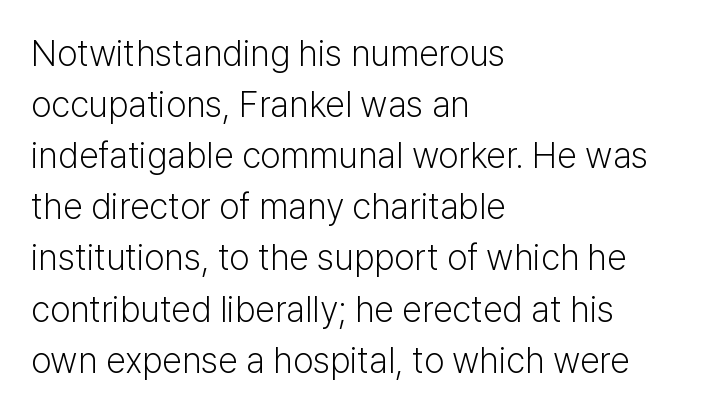
The font family rendered here belongs to the sans-serif group. The line-height multiplier appears to be the usual default. Tracking value appears to be zero — textbook default spacing. Character widths vary here, with narrow letters taking less room than wide ones. Every row of glyphs begins at an identical x-position on the left.
